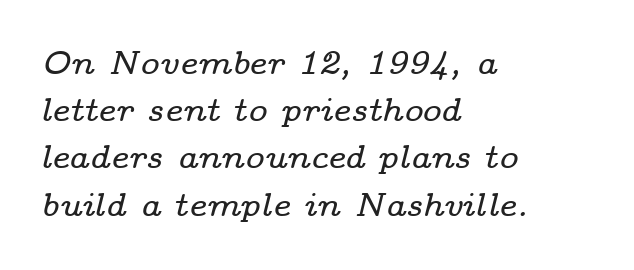
Q: Is the text italic (slanted)? A: Yes, it leans right by about 14 degrees.
Q: Is the typeface a serif or a sans-serif typeface? A: Serif.
Q: Is the text underlined? A: No.
Q: How is the paragraph aligned? A: Left-aligned.
Q: Is the spacing between letters normal or unusually wide? A: Normal.
Q: Is the spacing between lines tight, normal or loose? A: Normal.
Q: Width (condensed, normal, or wide)? A: Wide.
Q: Stroke contrast? A: Low.
Q: x-height? A: Medium.
Q: Monospaced? A: No.
